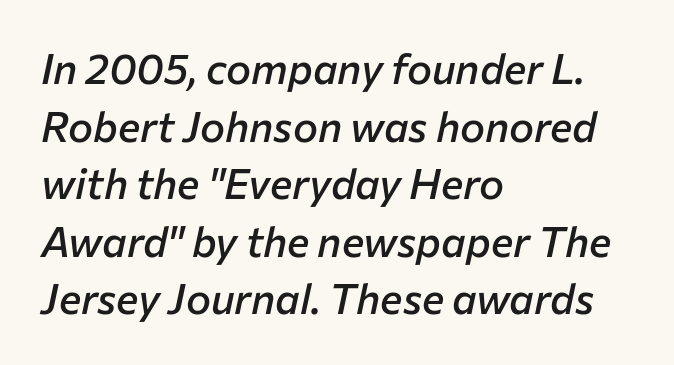
Q: Is the text bold? A: Semi-bold.
Q: Is the text italic (slanted)? A: Yes, it leans right by about 12 degrees.
Q: Is the text underlined? A: No.
Q: How is the paragraph aligned? A: Left-aligned.
Q: Is the spacing between letters normal or unusually wide? A: Normal.
Q: Is the spacing between lines tight, normal or loose? A: Normal.
Q: Width (condensed, normal, or wide)? A: Normal.
Q: Stroke contrast? A: Low.
Q: x-height? A: Medium.
Q: Monospaced? A: No.
